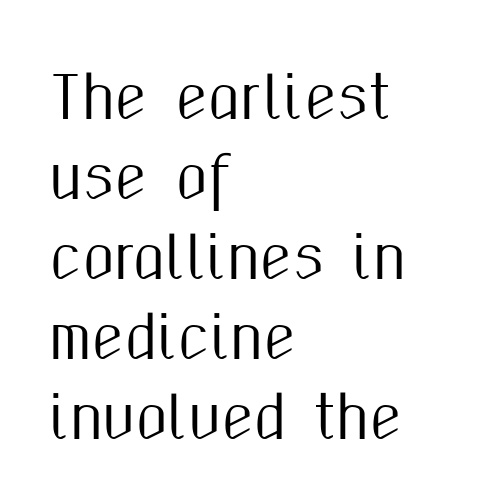
The vertical gap from one line to the next is medium. Alignment: flush left. Words float on clear page, feet unadorned. It's the straight-up-and-down kind of type. You could call the tracking neutral — neither tight nor loose. Observe the absence of serifs on each vertical stroke in this sample.
